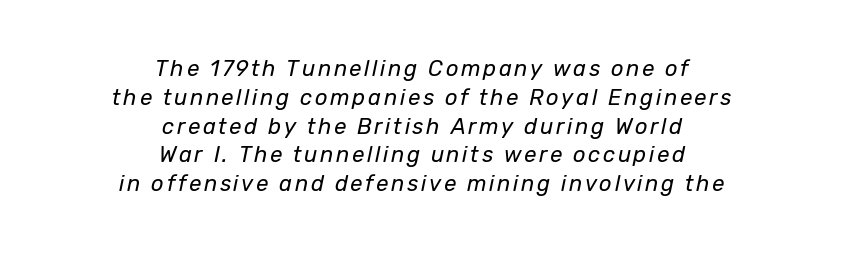
The image shows 22 px text type, italic (leaning right); set centered, normal line spacing (1.31x), not underlined.
